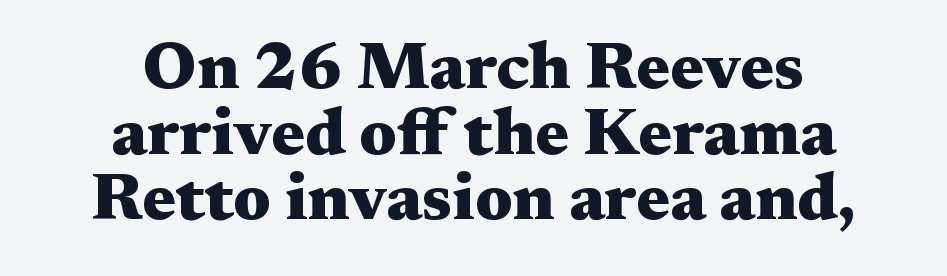
Q: Is the text bold? A: Yes.
Q: Is the text italic (slanted)? A: No, it is upright.
Q: Is the typeface a serif or a sans-serif typeface? A: Serif.
Q: Is the text underlined? A: No.
Q: How is the paragraph aligned? A: Centered.
Q: Is the spacing between letters normal or unusually wide? A: Normal.
Q: Is the spacing between lines tight, normal or loose? A: Tight.
Q: Width (condensed, normal, or wide)? A: Wide.
Q: Stroke contrast? A: Medium.
Q: x-height? A: Medium.
Q: Monospaced? A: No.
